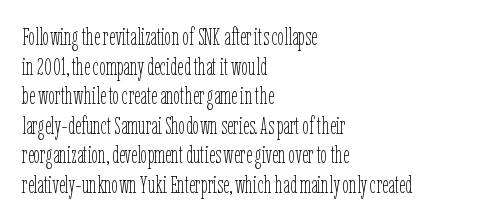
The image shows 24 px text type, upright; set left-aligned, line spacing 1.23x, normal letter spacing, not underlined.
